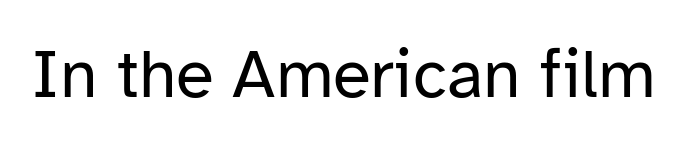
The image shows 69 px regular-weight sans-serif type, upright; set normal letter spacing, not underlined; low stroke contrast and a medium x-height.
